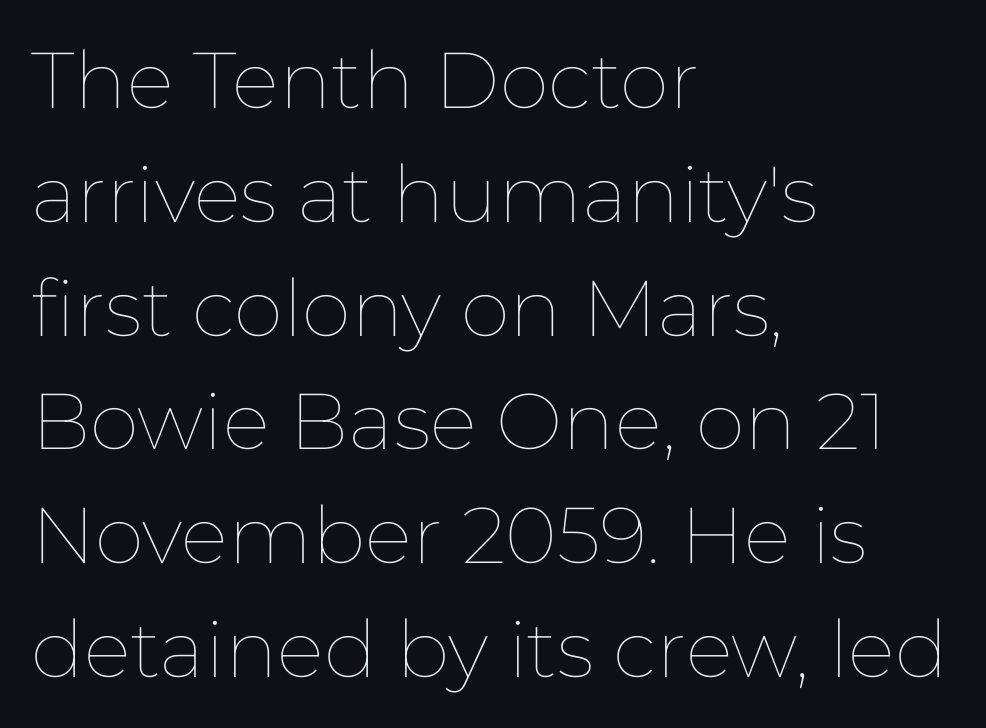
Q: Is the text bold? A: No.
Q: Is the text italic (slanted)? A: No, it is upright.
Q: Is the text underlined? A: No.
Q: How is the paragraph aligned? A: Left-aligned.
Q: Is the spacing between letters normal or unusually wide? A: Normal.
Q: Is the spacing between lines tight, normal or loose? A: Normal.
Q: Width (condensed, normal, or wide)? A: Normal.
Q: Stroke contrast? A: Low.
Q: x-height? A: Medium.
Q: Monospaced? A: No.
